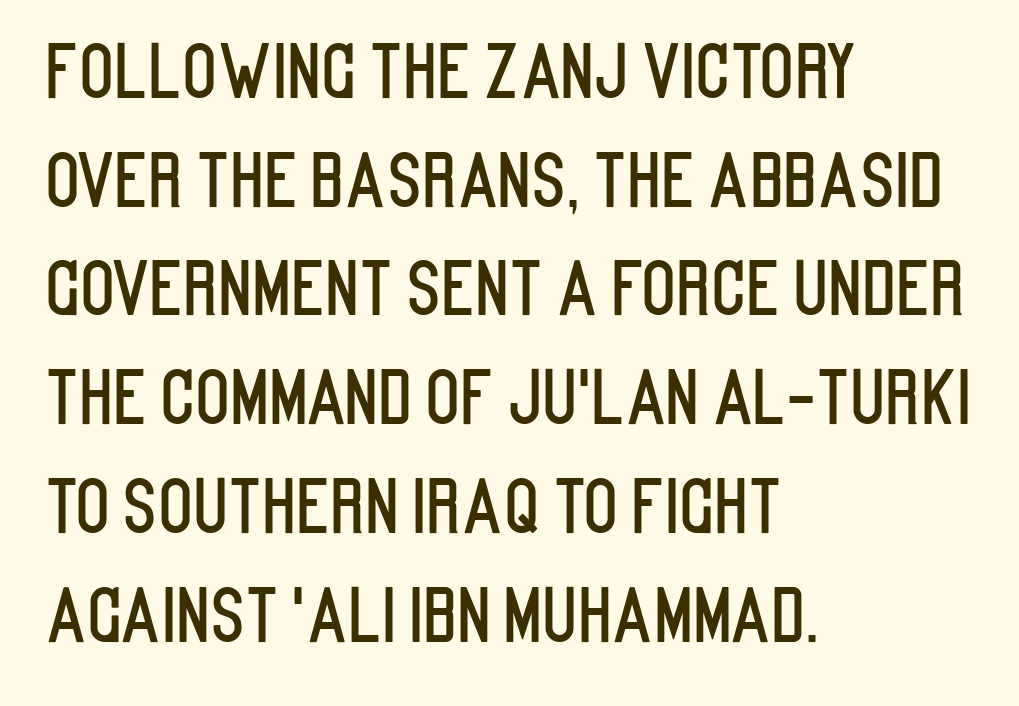
{"serif": "no", "italic": "no", "width": "condensed", "stroke_contrast": "low", "x_height": "large", "monospaced": "no", "underline": "no", "align": "left", "line_spacing": "normal", "line_spacing_ratio": 1.51, "letter_spacing": "normal", "letter_spacing_em": 0.0, "glyph_px": 72}
